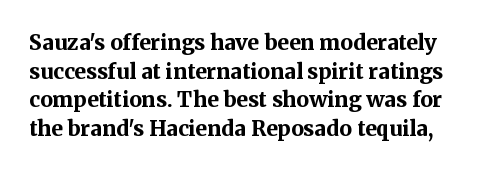
Every stem runs plumb, perpendicular to the baseline. The passage shown is not underscored anywhere. Spacing between characters is what you'd get straight out of the box. The rows are spaced the way most documents space them. The typesetting leans heavy: a genuine bold.
